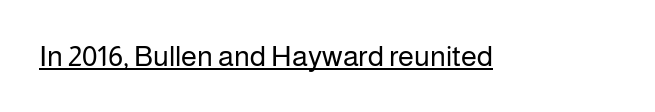
These characters rest on top of a visible drawn line. Ordinary non-slanted type is in use. Is this a heavy cut? Hardly; it is regular or lighter. Here the glyphs are tracked normally, forming tight word shapes.
